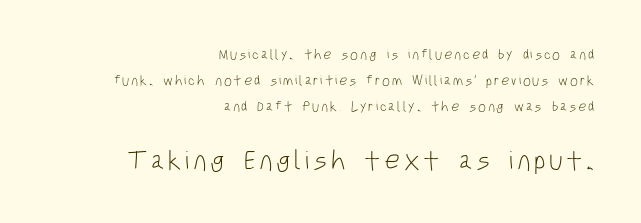
Q: Is the text bold? A: No.
Q: Is the text italic (slanted)? A: No, it is upright.
Q: Is the text underlined? A: No.
Q: How is the paragraph aligned? A: Right-aligned.
Q: Which block of text is set in a larger size, the first (top) or the second (bottom)? A: The second (bottom) one.
